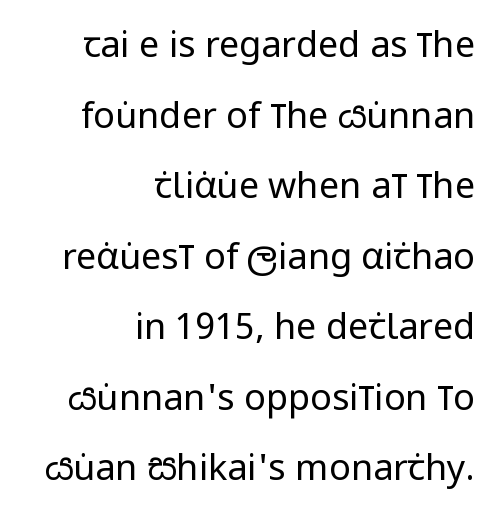
Q: Is the text bold? A: No.
Q: Is the text italic (slanted)? A: No, it is upright.
Q: Is the typeface a serif or a sans-serif typeface? A: Sans-serif.
Q: Is the text underlined? A: No.
Q: How is the paragraph aligned? A: Right-aligned.
Q: Is the spacing between letters normal or unusually wide? A: Normal.
Q: Is the spacing between lines tight, normal or loose? A: Loose.
Q: Width (condensed, normal, or wide)? A: Condensed.
Q: Stroke contrast? A: Low.
Q: x-height? A: Large.
Q: Monospaced? A: No.
